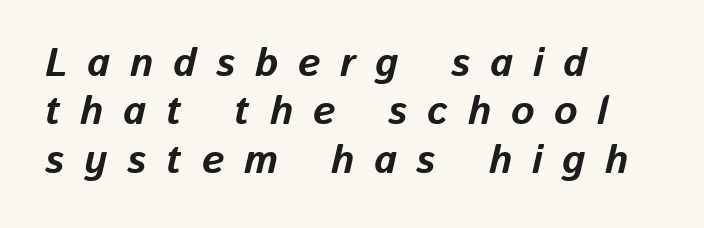
{"italic": "yes", "lean": "right", "slant_degrees": 13, "bold": "yes", "weight": "bold", "width": "normal", "stroke_contrast": "low", "x_height": "medium", "monospaced": "no", "underline": "no", "align": "left", "line_spacing_ratio": 1.21, "letter_spacing": "wide", "letter_spacing_em": 0.49, "glyph_px": 40}
